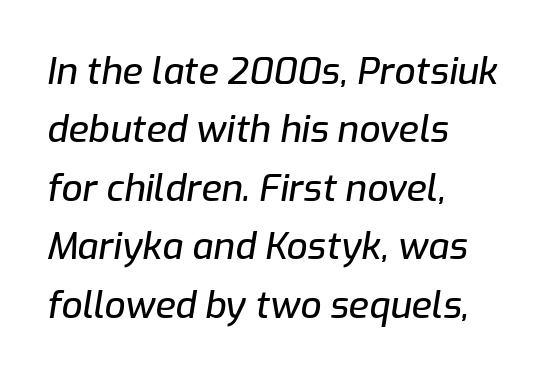
{"italic": "yes", "lean": "right", "slant_degrees": 9, "width": "normal", "stroke_contrast": "low", "x_height": "medium", "monospaced": "no", "underline": "no", "align": "left", "line_spacing": "normal", "line_spacing_ratio": 1.58, "letter_spacing": "normal", "letter_spacing_em": 0.0, "glyph_px": 37}
